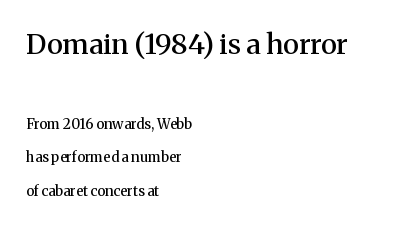
If you drew a ruler down the left edge, every line would touch it. The sample has been set in demibold, a notch under bold. Vertical strokes here are truly vertical. Baseline-to-baseline distance is far greater than the letter height. The rendering shows small feet on the letterforms — a serif design. A bare baseline throughout the passage.
